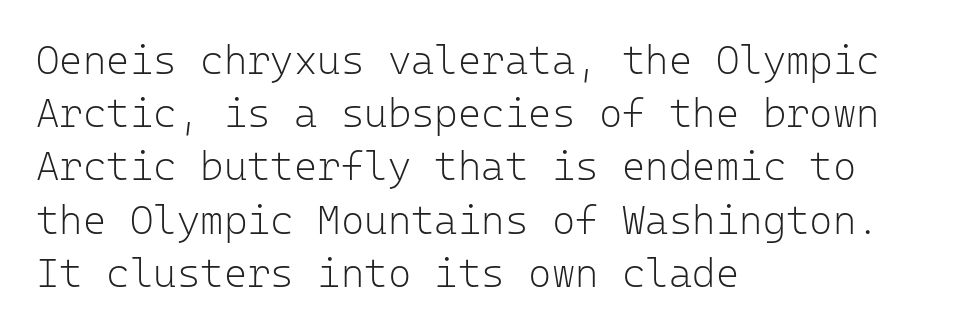
{"serif": "no", "italic": "no", "bold": "no", "weight": "light", "width": "normal", "stroke_contrast": "low", "x_height": "medium", "monospaced": "yes", "underline": "no", "align": "left", "line_spacing": "normal", "line_spacing_ratio": 1.33, "letter_spacing": "normal", "letter_spacing_em": 0.0, "glyph_px": 40}
